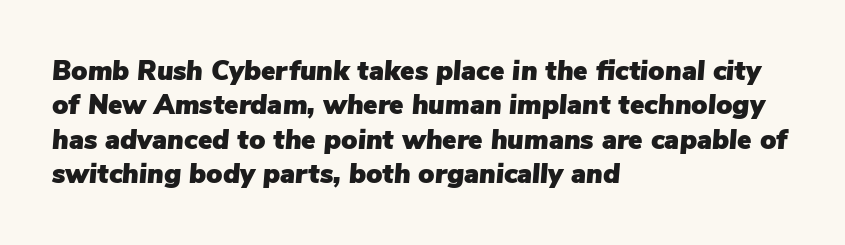
{"italic": "yes", "lean": "right", "slant_degrees": 5, "underline": "no", "align": "left", "line_spacing": "normal", "line_spacing_ratio": 1.27, "letter_spacing": "normal", "letter_spacing_em": 0.0, "glyph_px": 27}
